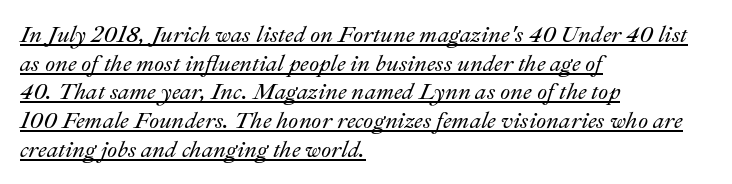
The image shows 23 px text type, italic (leaning right); set left-aligned, normal line spacing (1.25x), normal letter spacing, underlined.
